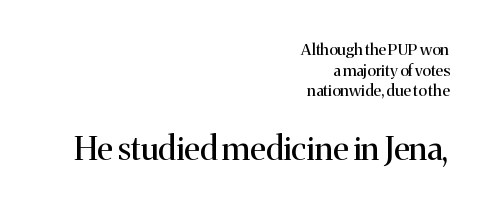
What stands out about the letter spacing? Nothing — it is the standard amount. Regarding leading, the lines here are spaced in the standard way. A light-to-regular cut is what we see here. Is the block centered? No — it sits flush against the right margin.
